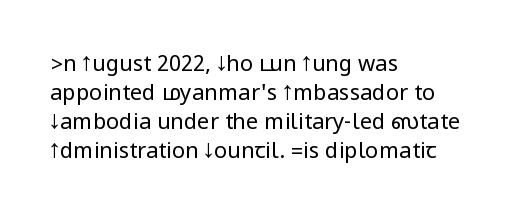
The image shows 22 px text type, upright; set left-aligned, normal line spacing (1.32x), normal letter spacing, not underlined.
